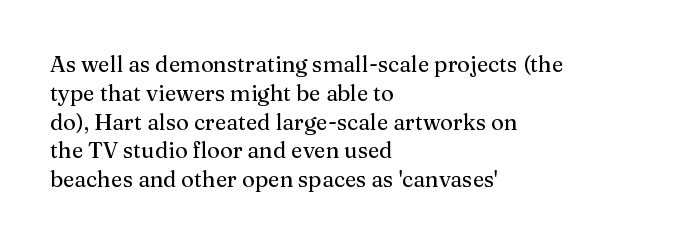
The image shows 22 px text type, upright; set left-aligned, normal line spacing (1.31x), normal letter spacing, not underlined.
